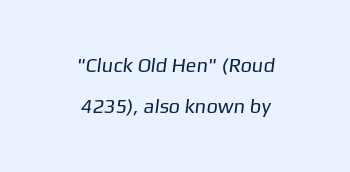
This rendering leaves character spacing at its baseline value. Airy leading. Vertical stems look standard width or narrower in stroke. Compared with a flush-left layout, this one balances lines on the center instead.
